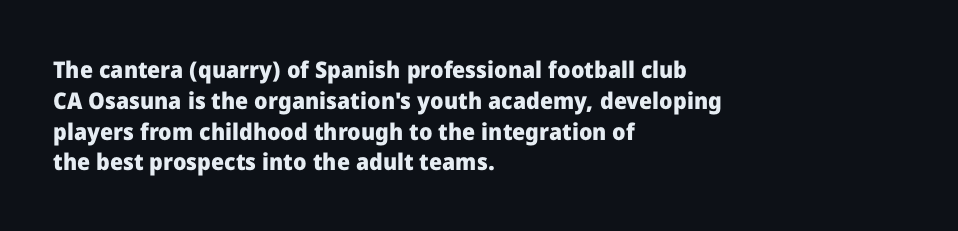
It's the straight-up-and-down kind of type. Descender tails drop into unmarked territory. Weight check: bold — yes, fully. Line beginnings align vertically; line endings do not.
